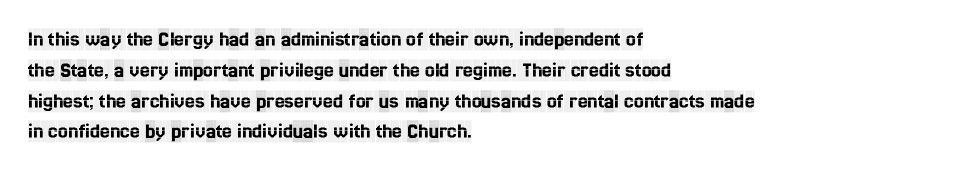
The image shows 22 px text type, upright; set left-aligned, normal line spacing (1.4x), normal letter spacing, not underlined.
